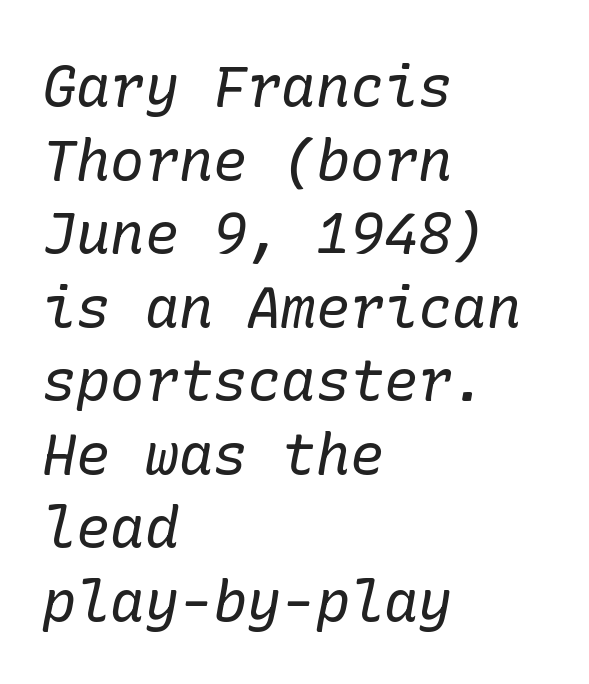
The glyphs look as if they've been sheared to an angle. This block has exactly the height ordinary leading produces. The paragraph has a hard left edge and a soft right edge.
